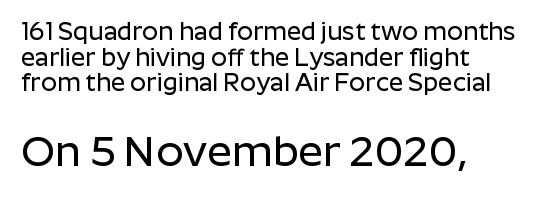
Q: Is the text italic (slanted)? A: No, it is upright.
Q: Is the typeface a serif or a sans-serif typeface? A: Sans-serif.
Q: Is the text underlined? A: No.
Q: How is the paragraph aligned? A: Left-aligned.
Q: Is the spacing between letters normal or unusually wide? A: Normal.
Q: Is the spacing between lines tight, normal or loose? A: Tight.
Q: Which block of text is set in a larger size, the first (top) or the second (bottom)? A: The second (bottom) one.
Q: Width (condensed, normal, or wide)? A: Normal.
Q: Stroke contrast? A: Low.
Q: x-height? A: Medium.
Q: Monospaced? A: No.
